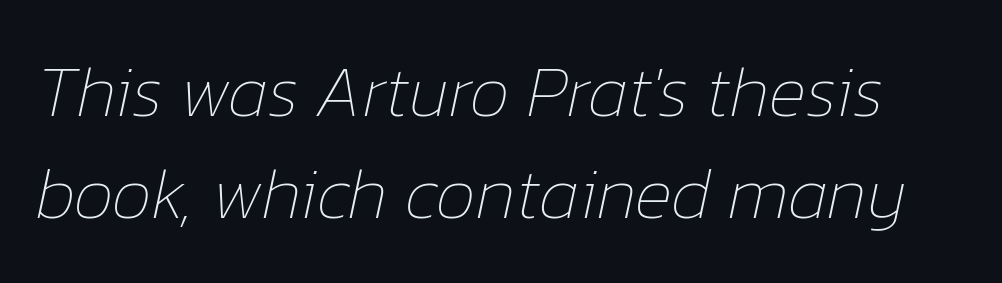
The image shows 72 px thin type, italic (leaning right); set normal line spacing (1.41x), normal letter spacing, not underlined; low stroke contrast and a medium x-height.
